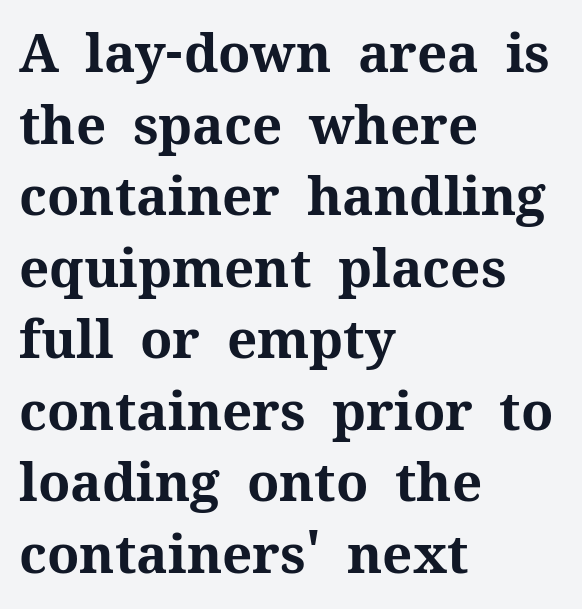
{"serif": "yes", "italic": "no", "bold": "yes", "weight": "bold", "width": "normal", "stroke_contrast": "medium", "x_height": "medium", "monospaced": "no", "underline": "no", "align": "left", "line_spacing": "normal", "line_spacing_ratio": 1.35, "letter_spacing": "normal", "letter_spacing_em": 0.0, "glyph_px": 53}
